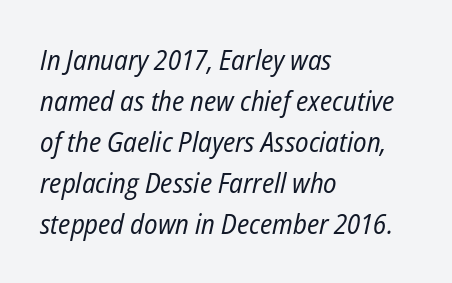
Q: Is the text bold? A: No.
Q: Is the text italic (slanted)? A: Yes, it leans right by about 12 degrees.
Q: Is the text underlined? A: No.
Q: How is the paragraph aligned? A: Left-aligned.
Q: Is the spacing between letters normal or unusually wide? A: Normal.
Q: Is the spacing between lines tight, normal or loose? A: Normal.
Q: Width (condensed, normal, or wide)? A: Condensed.
Q: Stroke contrast? A: Low.
Q: x-height? A: Medium.
Q: Monospaced? A: No.
